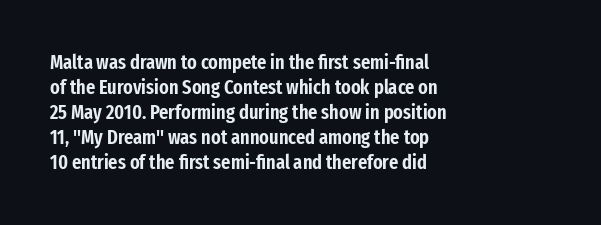
The image shows 20 px text type, upright; set left-aligned, normal line spacing (1.25x), normal letter spacing, not underlined.
